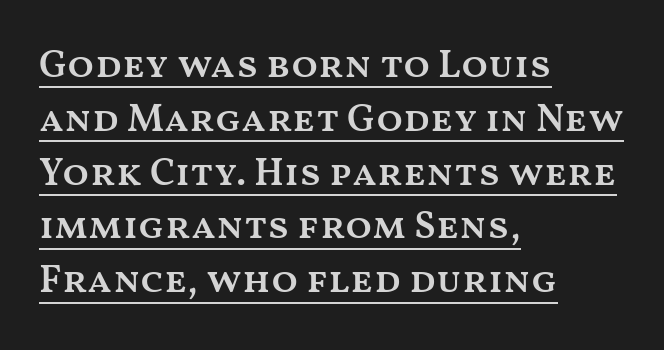
The image shows 39 px semibold, wide type, upright; set left-aligned, normal line spacing (1.38x), normal letter spacing, underlined; medium stroke contrast and a medium x-height.
